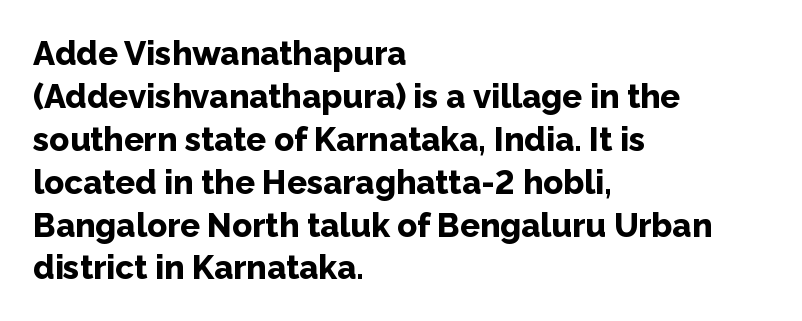
{"serif": "no", "italic": "no", "bold": "yes", "weight": "bold", "width": "normal", "stroke_contrast": "low", "x_height": "medium", "monospaced": "no", "underline": "no", "align": "left", "line_spacing": "normal", "line_spacing_ratio": 1.3, "letter_spacing": "normal", "letter_spacing_em": 0.0, "glyph_px": 33}
